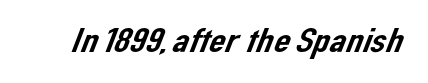
{"serif": "no", "width": "normal", "stroke_contrast": "low", "x_height": "medium", "monospaced": "no", "underline": "no", "letter_spacing": "normal", "letter_spacing_em": 0.0, "glyph_px": 36}
